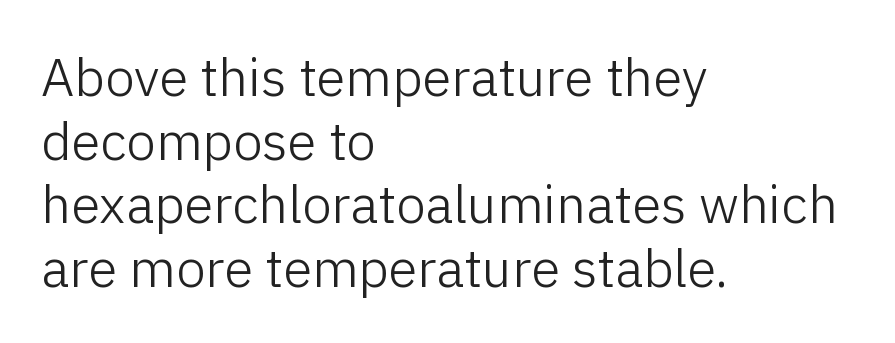
The image shows 53 px light sans-serif type, upright; set left-aligned, line spacing 1.2x, normal letter spacing, not underlined; low stroke contrast and a medium x-height.
